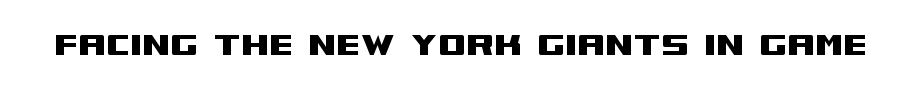
Q: Is the text italic (slanted)? A: No, it is upright.
Q: Is the typeface a serif or a sans-serif typeface? A: Sans-serif.
Q: Is the text underlined? A: No.
Q: Is the spacing between letters normal or unusually wide? A: Normal.
Q: Width (condensed, normal, or wide)? A: Wide.
Q: Stroke contrast? A: Medium.
Q: x-height? A: Large.
Q: Monospaced? A: No.
